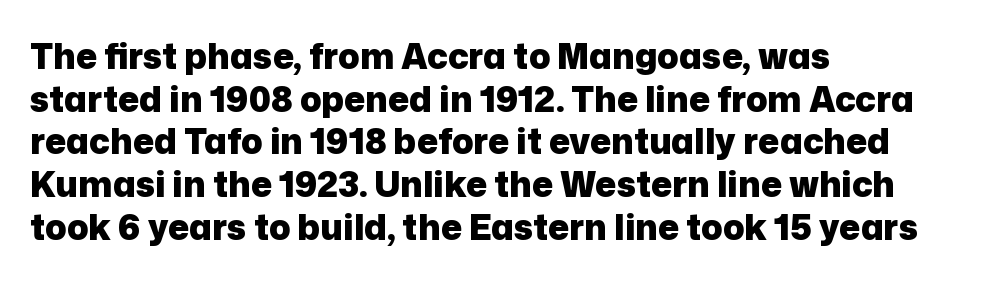
Think of a printed novel: that variable character pitch is what you see here. Descenders are the only things crossing below the line. Teacher's note: observe the even left margin — that is flush-left alignment. A typesetter would call this zero additional tracking. The glyphs have the mass of a bold cut. No feet cap the strokes, marking this as sans-serif type.
